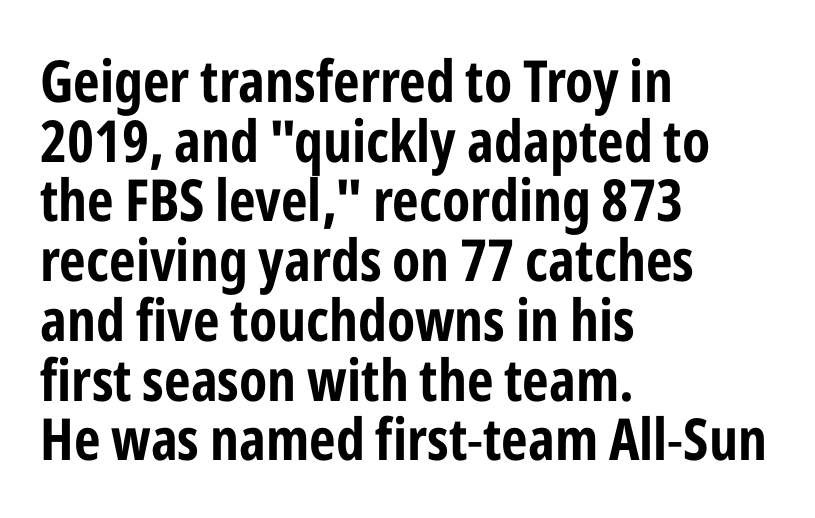
{"serif": "no", "italic": "no", "width": "condensed", "stroke_contrast": "low", "x_height": "medium", "monospaced": "no", "underline": "no", "align": "left", "line_spacing": "tight", "line_spacing_ratio": 1.03, "letter_spacing": "normal", "letter_spacing_em": 0.0, "glyph_px": 58}
